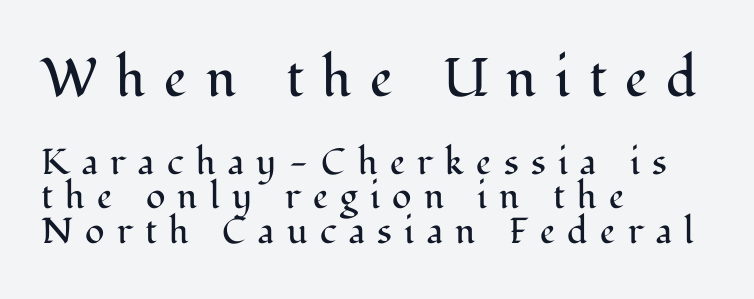
The line-height multiplier appears low, near solid setting. These lines are composed in type with serifs. The rendering shrinks the type as you move from the upper chunk to the lower. Proportional: the letters do not fall into vertical columns.
